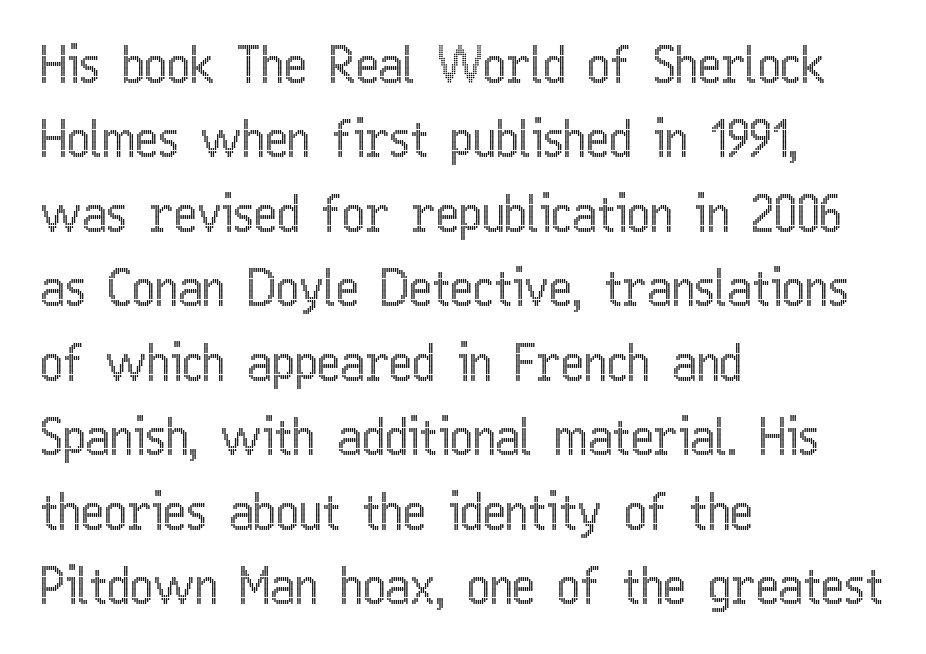
Every character sits straight up, as roman type does. Nobody touched the tracking dial on this one. You could not count columns in this text — the font is proportionally spaced. The passage shown stacks its lines at a standard gap.
